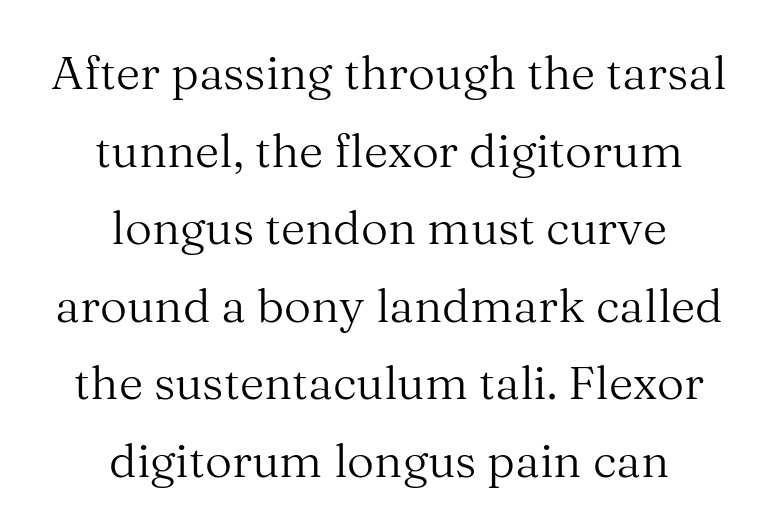
Q: Is the text bold? A: No.
Q: Is the text italic (slanted)? A: No, it is upright.
Q: Is the typeface a serif or a sans-serif typeface? A: Serif.
Q: Is the text underlined? A: No.
Q: How is the paragraph aligned? A: Centered.
Q: Is the spacing between letters normal or unusually wide? A: Normal.
Q: Is the spacing between lines tight, normal or loose? A: Normal.
Q: Width (condensed, normal, or wide)? A: Normal.
Q: Stroke contrast? A: Medium.
Q: x-height? A: Medium.
Q: Monospaced? A: No.
